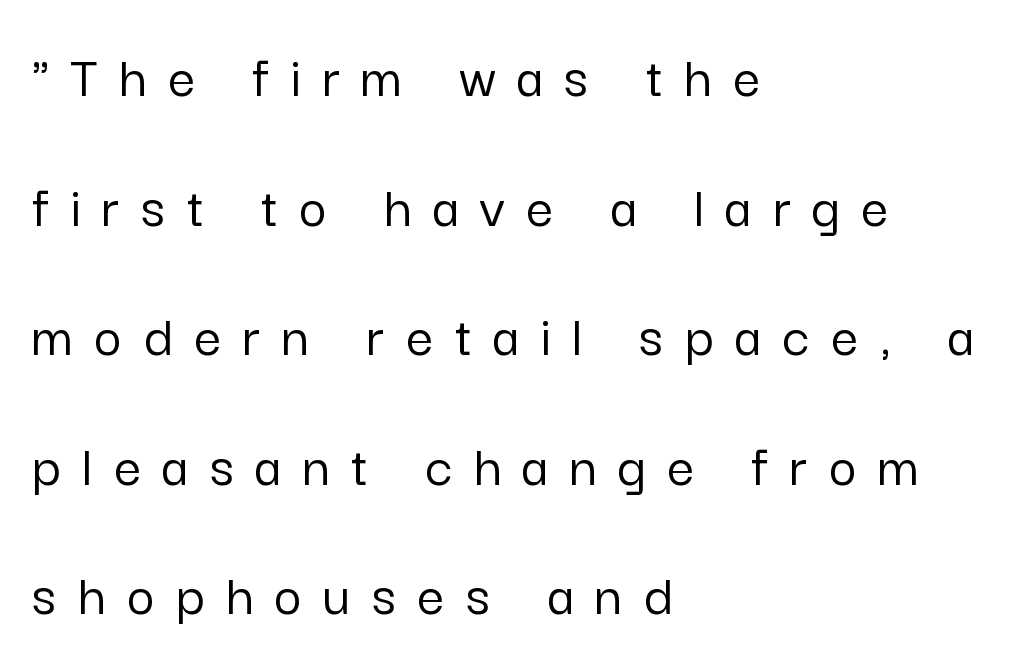
Every row of glyphs begins at an identical x-position on the left. A typesetter would mark this as roman, not italic. Vertically, the passage feels expansive, rows floating well apart. Font category for this specimen: sans-serif.
